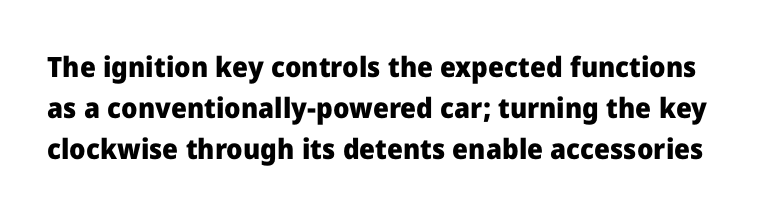
Leading: standard. Compared with an ordinary text face, these strokes are far heavier — a full bold. Each row of text sits above clean, open space. Varying glyph widths throughout — classic text-font behaviour. The letters carry no serifs — their stems end cleanly without finishing strokes. The passage shown has conventional tracking throughout.
